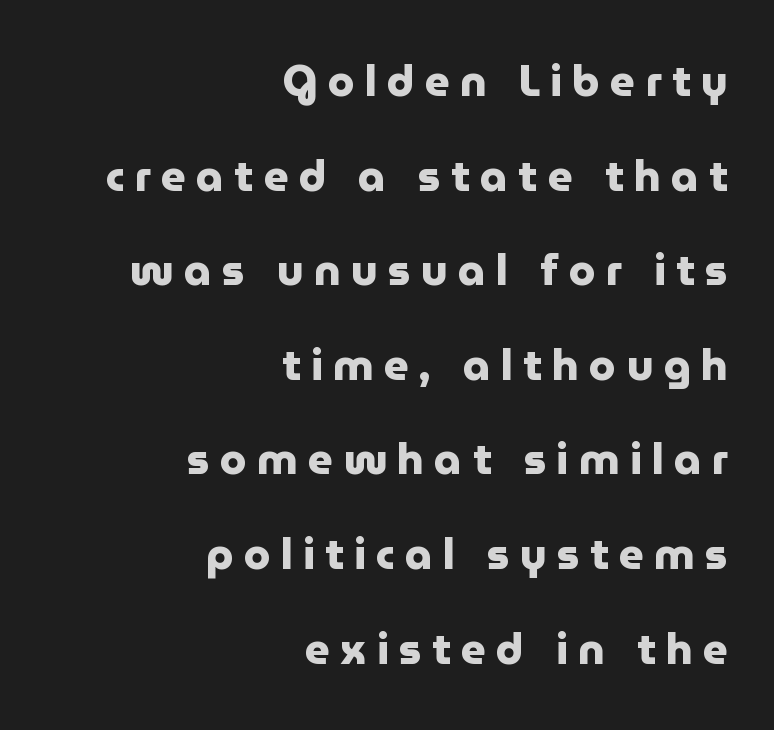
Q: Is the text bold? A: Yes.
Q: Is the text italic (slanted)? A: No, it is upright.
Q: Is the typeface a serif or a sans-serif typeface? A: Sans-serif.
Q: Is the text underlined? A: No.
Q: How is the paragraph aligned? A: Right-aligned.
Q: Is the spacing between letters normal or unusually wide? A: Unusually wide.
Q: Is the spacing between lines tight, normal or loose? A: Loose.
Q: Width (condensed, normal, or wide)? A: Normal.
Q: Stroke contrast? A: Low.
Q: x-height? A: Medium.
Q: Monospaced? A: No.
